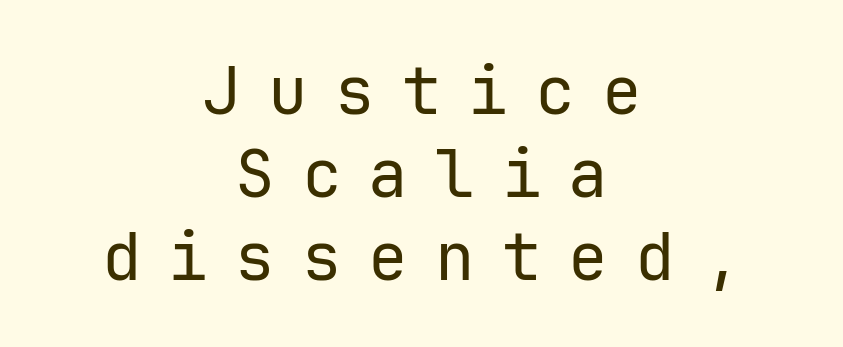
Students, observe: this is what conventionally led text looks like. These lines have a slow, spaced-out rhythm from letter to letter. Unlike italic type, these characters show no tilt at all. The strip under each line holds only bare page.
